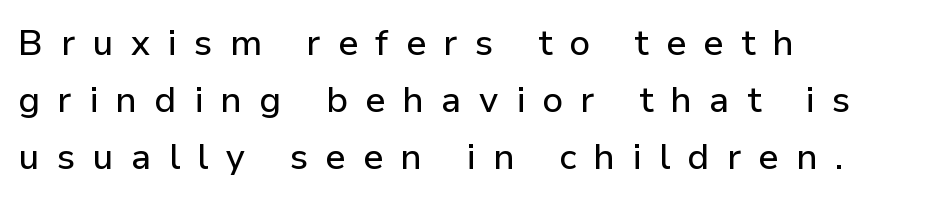
The image shows 36 px sans-serif type, upright; set left-aligned, normal line spacing (1.58x), unusually wide letter spacing (+0.48 em), not underlined; low stroke contrast and a medium x-height.
